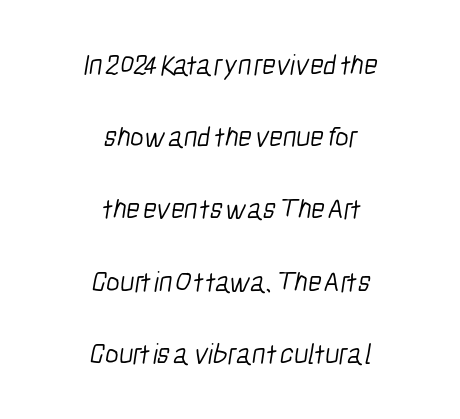
{"serif": "no", "bold": "no", "weight": "light", "width": "condensed", "stroke_contrast": "low", "x_height": "medium", "monospaced": "no", "underline": "no", "align": "center", "line_spacing": "loose", "line_spacing_ratio": 2.49, "letter_spacing": "normal", "letter_spacing_em": 0.0, "glyph_px": 29}
